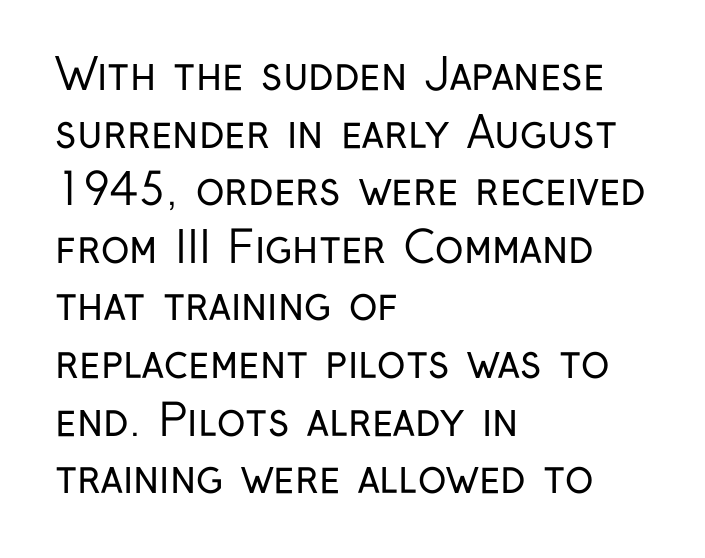
{"serif": "no", "italic": "no", "bold": "no", "weight": "regular", "width": "condensed", "stroke_contrast": "low", "x_height": "medium", "monospaced": "no", "underline": "no", "align": "left", "line_spacing": "normal", "line_spacing_ratio": 1.34, "letter_spacing": "normal", "letter_spacing_em": 0.0, "glyph_px": 43}
